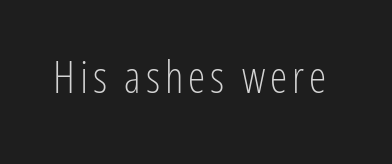
Q: Is the text bold? A: No.
Q: Is the text italic (slanted)? A: No, it is upright.
Q: Is the typeface a serif or a sans-serif typeface? A: Sans-serif.
Q: Is the text underlined? A: No.
Q: Width (condensed, normal, or wide)? A: Condensed.
Q: Stroke contrast? A: Low.
Q: x-height? A: Medium.
Q: Monospaced? A: No.
